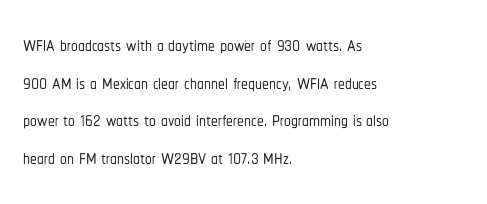
{"italic": "no", "underline": "no", "align": "left", "line_spacing": "normal", "line_spacing_ratio": 1.39, "letter_spacing": "normal", "letter_spacing_em": 0.0, "glyph_px": 27}
